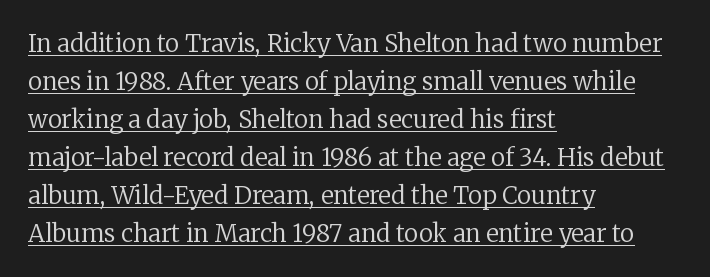
This rendering uses left alignment, leaving the right contour irregular. The rendering uses a moderate line-height, typical for paragraphs. Decoration check: the copy is underlined. Nope, not italic — everything's standing straight. The font is comparable to plain body text, perhaps lighter.
